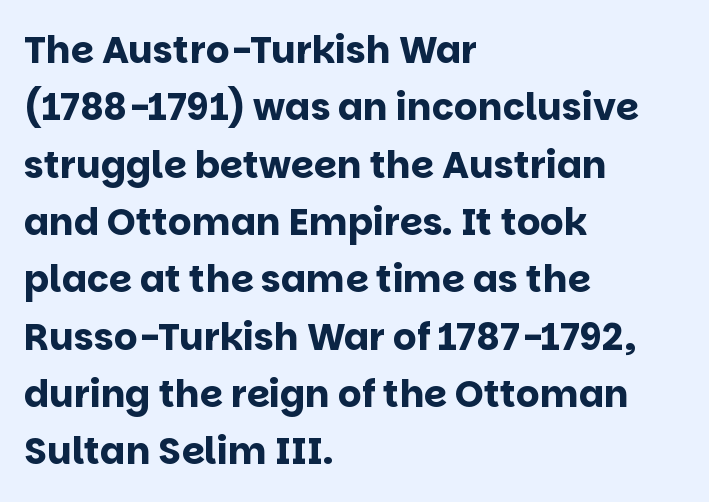
Q: Is the text bold? A: Yes.
Q: Is the text italic (slanted)? A: No, it is upright.
Q: Is the typeface a serif or a sans-serif typeface? A: Sans-serif.
Q: Is the text underlined? A: No.
Q: How is the paragraph aligned? A: Left-aligned.
Q: Is the spacing between letters normal or unusually wide? A: Normal.
Q: Is the spacing between lines tight, normal or loose? A: Normal.
Q: Width (condensed, normal, or wide)? A: Normal.
Q: Stroke contrast? A: Low.
Q: x-height? A: Large.
Q: Monospaced? A: No.
